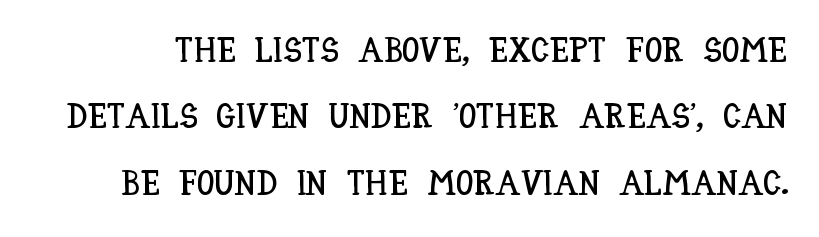
Q: Is the text italic (slanted)? A: No, it is upright.
Q: Is the text underlined? A: No.
Q: Is the spacing between letters normal or unusually wide? A: Normal.
Q: Is the spacing between lines tight, normal or loose? A: Loose.
Q: Width (condensed, normal, or wide)? A: Condensed.
Q: Stroke contrast? A: Low.
Q: x-height? A: Large.
Q: Monospaced? A: No.
